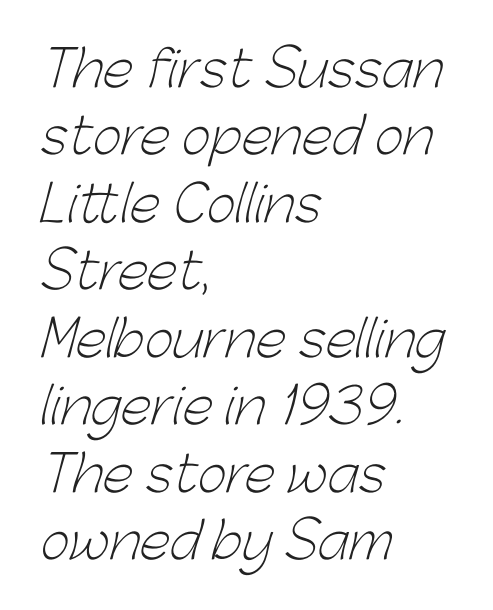
The image shows 50 px light sans-serif type; set left-aligned, normal line spacing (1.35x), normal letter spacing, not underlined; low stroke contrast and a medium x-height.
